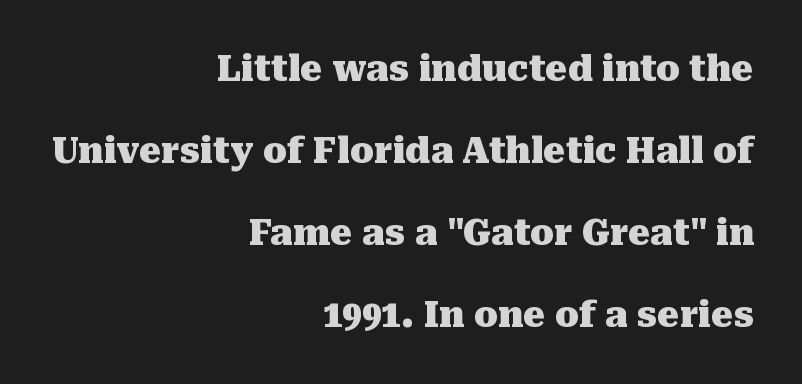
{"serif": "yes", "italic": "no", "bold": "yes", "weight": "heavy", "width": "normal", "stroke_contrast": "medium", "x_height": "medium", "monospaced": "no", "underline": "no", "align": "right", "line_spacing": "loose", "line_spacing_ratio": 2.34, "letter_spacing": "normal", "letter_spacing_em": 0.0, "glyph_px": 35}
